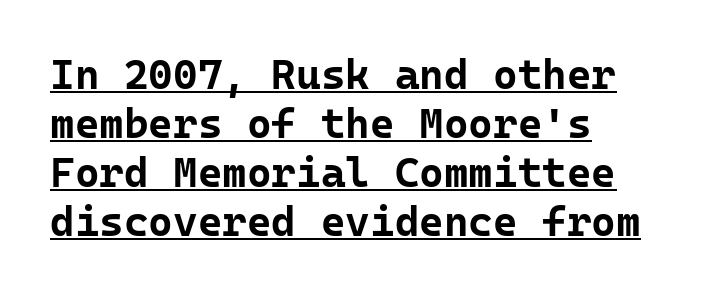
Q: Is the text bold? A: Yes.
Q: Is the text italic (slanted)? A: No, it is upright.
Q: Is the typeface a serif or a sans-serif typeface? A: Sans-serif.
Q: Is the text underlined? A: Yes.
Q: How is the paragraph aligned? A: Left-aligned.
Q: Is the spacing between letters normal or unusually wide? A: Normal.
Q: Width (condensed, normal, or wide)? A: Normal.
Q: Stroke contrast? A: Low.
Q: x-height? A: Medium.
Q: Monospaced? A: Yes.
